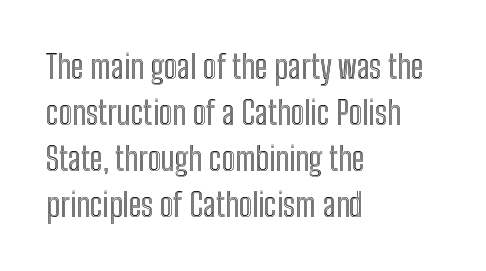
The vertical gap from one line to the next is medium. The rag falls on the right side of this text block. The space beneath each line is pristine and unruled. Think of a printed novel: that variable character pitch is what you see here. The type is set solid horizontally, with unmodified tracking. Ascenders rise straight up at ninety degrees.
